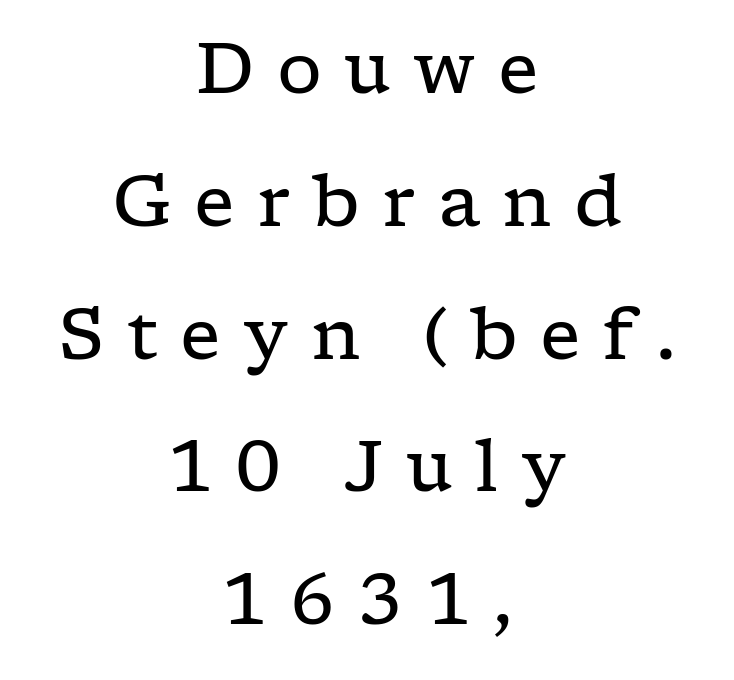
Q: Is the text bold? A: No.
Q: Is the text italic (slanted)? A: No, it is upright.
Q: Is the typeface a serif or a sans-serif typeface? A: Serif.
Q: Is the text underlined? A: No.
Q: How is the paragraph aligned? A: Centered.
Q: Is the spacing between letters normal or unusually wide? A: Unusually wide.
Q: Width (condensed, normal, or wide)? A: Wide.
Q: Stroke contrast? A: Low.
Q: x-height? A: Medium.
Q: Monospaced? A: No.
